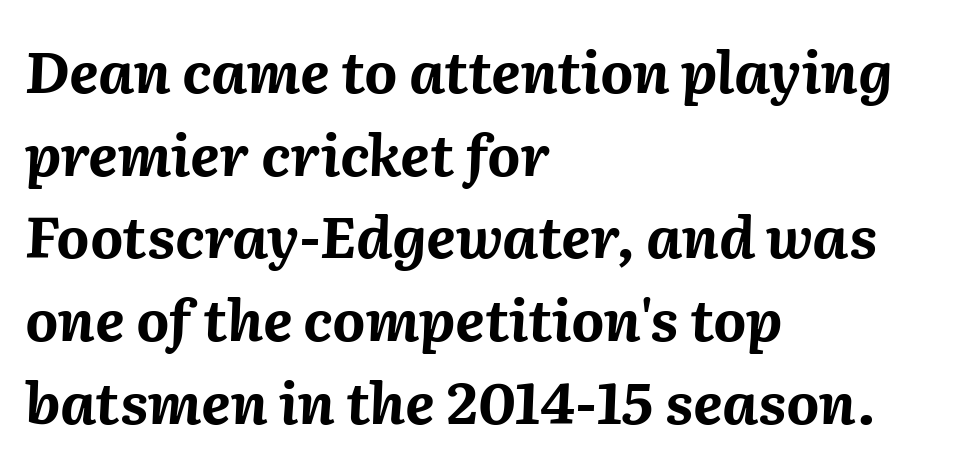
Q: Is the text bold? A: Yes.
Q: Is the text italic (slanted)? A: Yes, it leans right by about 2 degrees.
Q: Is the text underlined? A: No.
Q: How is the paragraph aligned? A: Left-aligned.
Q: Is the spacing between letters normal or unusually wide? A: Normal.
Q: Is the spacing between lines tight, normal or loose? A: Normal.
Q: Width (condensed, normal, or wide)? A: Normal.
Q: Stroke contrast? A: Medium.
Q: x-height? A: Medium.
Q: Monospaced? A: No.
